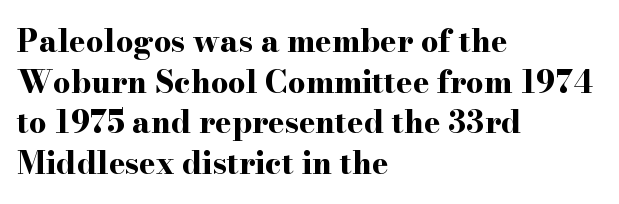
Q: Is the text bold? A: Yes.
Q: Is the text italic (slanted)? A: No, it is upright.
Q: Is the typeface a serif or a sans-serif typeface? A: Serif.
Q: Is the text underlined? A: No.
Q: How is the paragraph aligned? A: Left-aligned.
Q: Is the spacing between letters normal or unusually wide? A: Normal.
Q: Is the spacing between lines tight, normal or loose? A: Normal.
Q: Width (condensed, normal, or wide)? A: Wide.
Q: Stroke contrast? A: High.
Q: x-height? A: Small.
Q: Monospaced? A: No.
